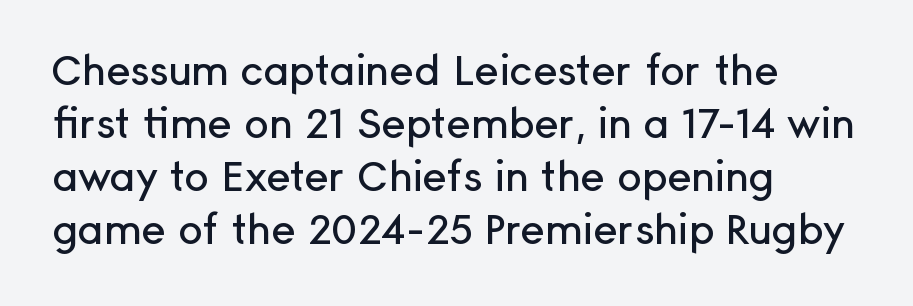
Q: Is the text italic (slanted)? A: No, it is upright.
Q: Is the typeface a serif or a sans-serif typeface? A: Sans-serif.
Q: Is the text underlined? A: No.
Q: How is the paragraph aligned? A: Left-aligned.
Q: Is the spacing between letters normal or unusually wide? A: Normal.
Q: Is the spacing between lines tight, normal or loose? A: Normal.
Q: Width (condensed, normal, or wide)? A: Normal.
Q: Stroke contrast? A: Low.
Q: x-height? A: Medium.
Q: Monospaced? A: No.
